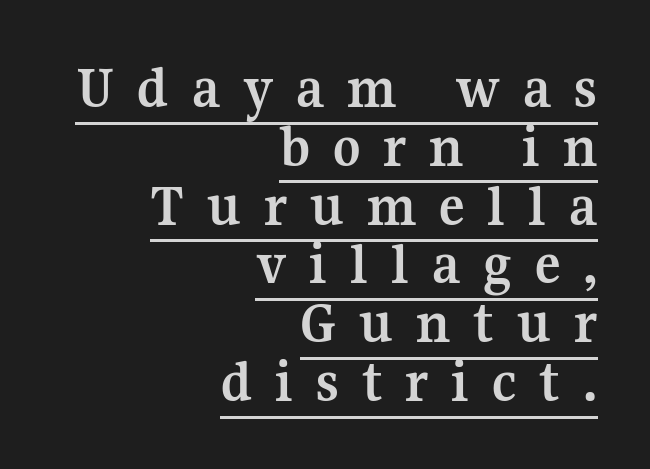
The image shows 60 px semibold serif type, upright; set right-aligned, tight line spacing (0.98x), unusually wide letter spacing (+0.38 em), underlined; medium stroke contrast and a medium x-height.
